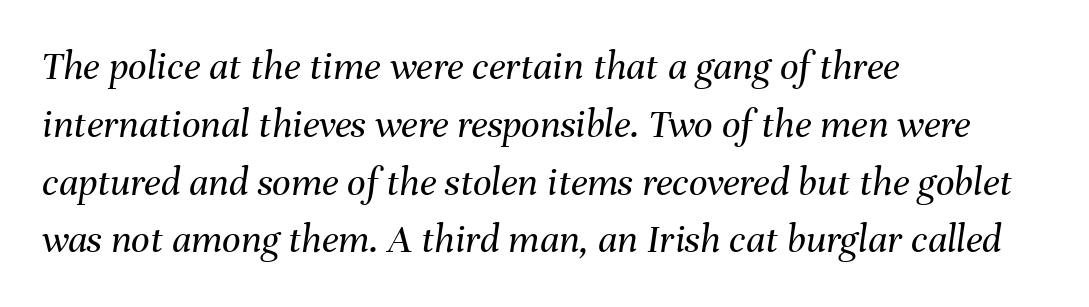
The image shows 41 px regular-weight type, italic (leaning right); set left-aligned, normal line spacing (1.41x), normal letter spacing, not underlined; medium stroke contrast and a medium x-height.
